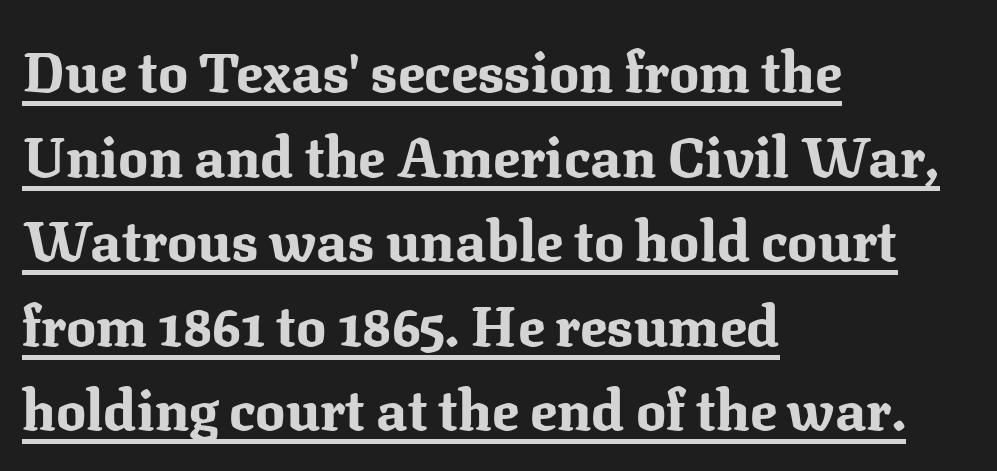
{"serif": "yes", "italic": "no", "bold": "yes", "weight": "bold", "width": "normal", "stroke_contrast": "medium", "x_height": "medium", "monospaced": "no", "underline": "yes", "align": "left", "line_spacing": "normal", "line_spacing_ratio": 1.51, "letter_spacing": "normal", "letter_spacing_em": 0.0, "glyph_px": 56}
